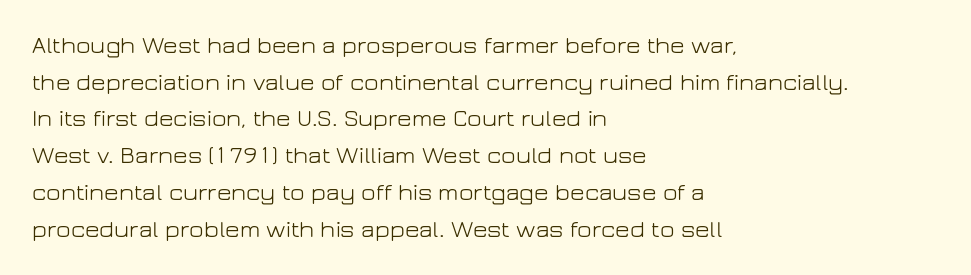
{"italic": "no", "bold": "no", "underline": "no", "align": "left", "line_spacing": "normal", "line_spacing_ratio": 1.47, "letter_spacing": "normal", "letter_spacing_em": 0.0, "glyph_px": 25}
